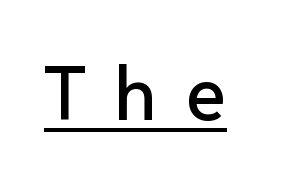
{"serif": "no", "italic": "no", "width": "normal", "stroke_contrast": "low", "x_height": "medium", "monospaced": "no", "underline": "yes", "letter_spacing": "wide", "letter_spacing_em": 0.37, "glyph_px": 77}
